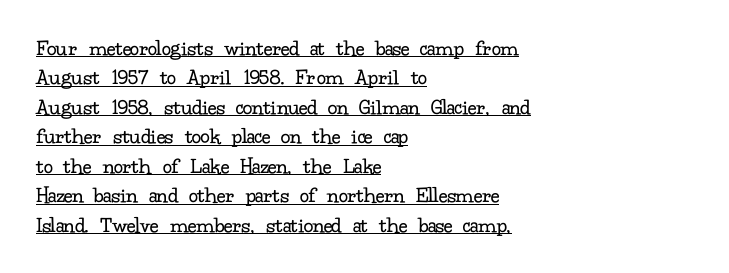
{"italic": "no", "bold": "no", "underline": "yes", "align": "left", "line_spacing": "normal", "line_spacing_ratio": 1.28, "letter_spacing": "normal", "letter_spacing_em": 0.0, "glyph_px": 23}
